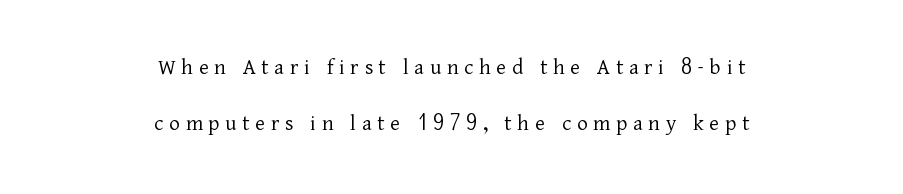
A typesetter would call this heavily tracked-out type. The weight tops out at a normal text grade. Every row of glyphs is offset so its center matches the block's center. Unlike italic type, these characters show no tilt at all. Summary of vertical rhythm: relaxed, with wide interline spacing. The glyphs are unaccompanied by any horizontal stroke below them.
